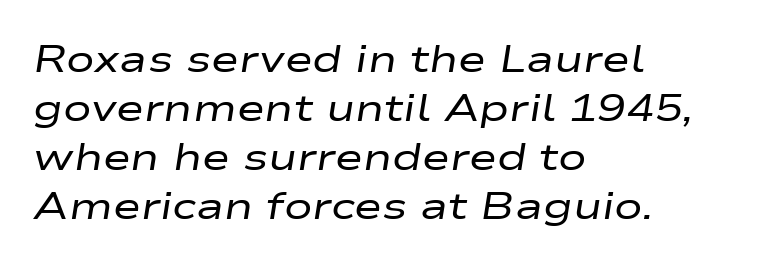
The image shows 38 px regular-weight, wide type, italic (leaning right); set left-aligned, normal line spacing (1.29x), normal letter spacing, not underlined; low stroke contrast and a medium x-height.
